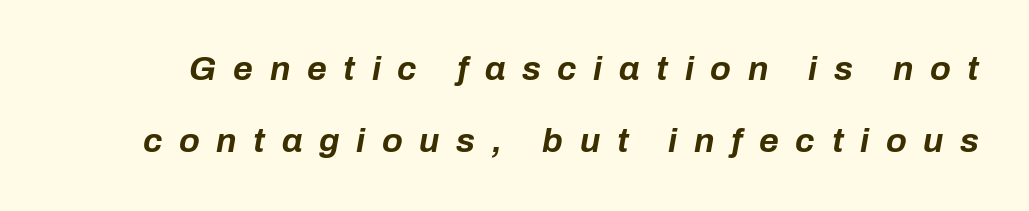
{"italic": "yes", "lean": "right", "slant_degrees": 10, "bold": "yes", "weight": "bold", "width": "normal", "stroke_contrast": "low", "x_height": "medium", "monospaced": "no", "underline": "no", "line_spacing": "loose", "line_spacing_ratio": 2.13, "letter_spacing": "wide", "letter_spacing_em": 0.49, "glyph_px": 34}
